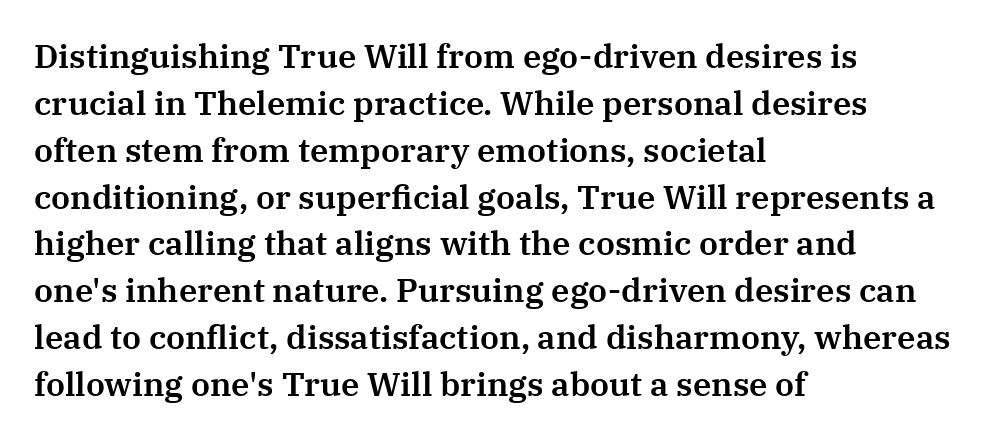
The image shows 33 px serif type, upright; set left-aligned, normal line spacing (1.42x), normal letter spacing, not underlined; medium stroke contrast and a medium x-height.
